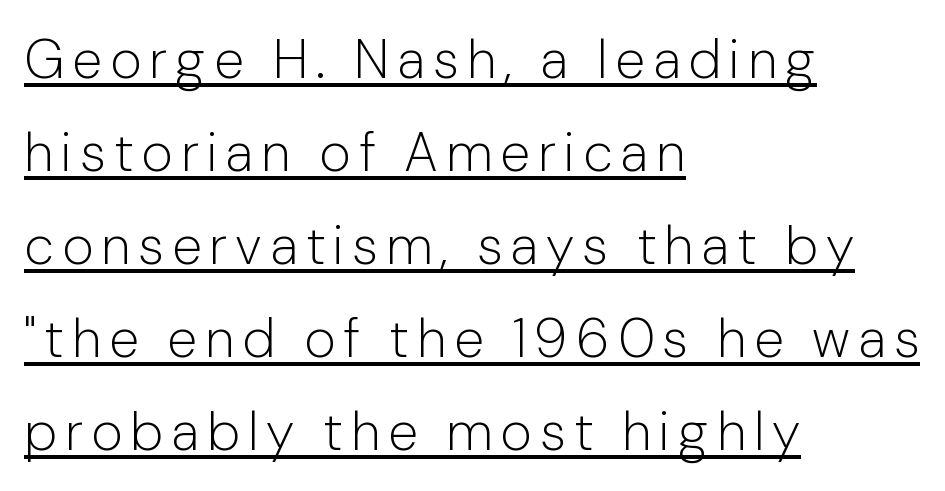
Q: Is the text bold? A: No.
Q: Is the text italic (slanted)? A: No, it is upright.
Q: Is the typeface a serif or a sans-serif typeface? A: Sans-serif.
Q: Is the text underlined? A: Yes.
Q: How is the paragraph aligned? A: Left-aligned.
Q: Width (condensed, normal, or wide)? A: Normal.
Q: Stroke contrast? A: Low.
Q: x-height? A: Medium.
Q: Monospaced? A: No.
